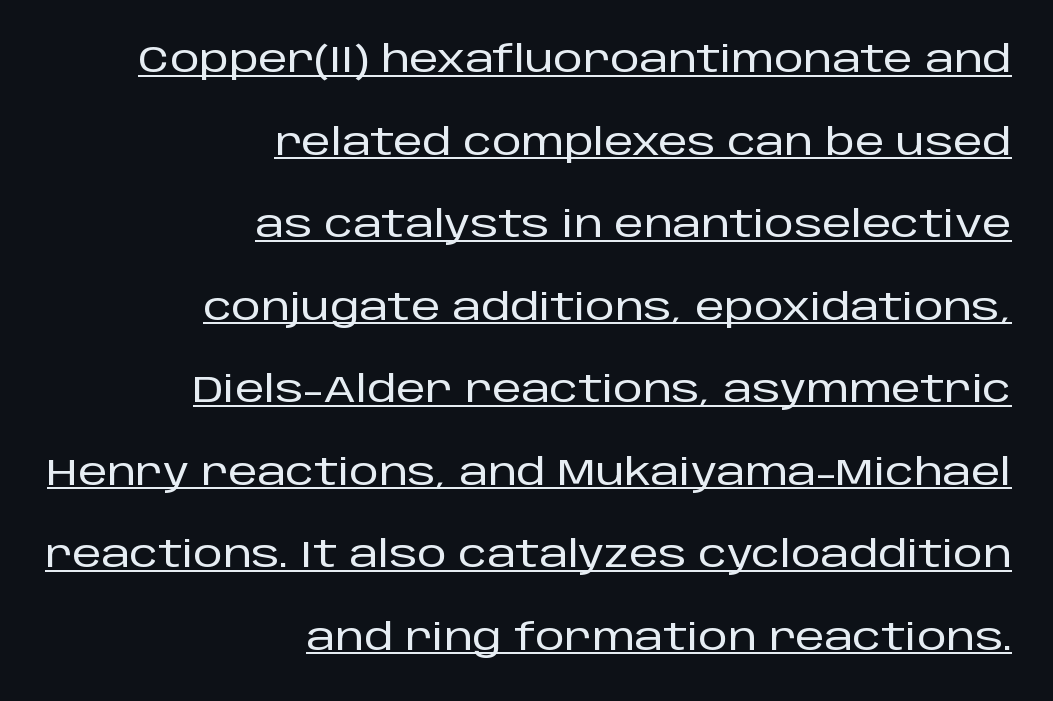
Q: Is the text italic (slanted)? A: No, it is upright.
Q: Is the typeface a serif or a sans-serif typeface? A: Sans-serif.
Q: Is the text underlined? A: Yes.
Q: How is the paragraph aligned? A: Right-aligned.
Q: Is the spacing between letters normal or unusually wide? A: Normal.
Q: Is the spacing between lines tight, normal or loose? A: Loose.
Q: Width (condensed, normal, or wide)? A: Normal.
Q: Stroke contrast? A: Low.
Q: x-height? A: Large.
Q: Monospaced? A: No.
